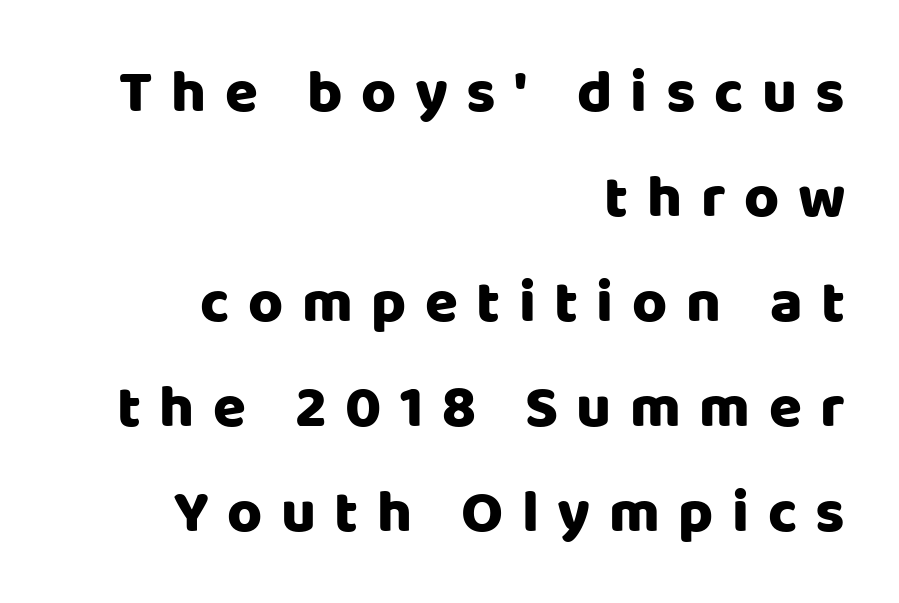
Line ends are locked; line starts wander. It's the straight-up-and-down kind of type. Words float on clear page, feet unadorned. What stands out about the letter spacing? Its width — letters are far apart. The rendering uses natural spacing where letterforms have individual widths. Classification — sans serif.
